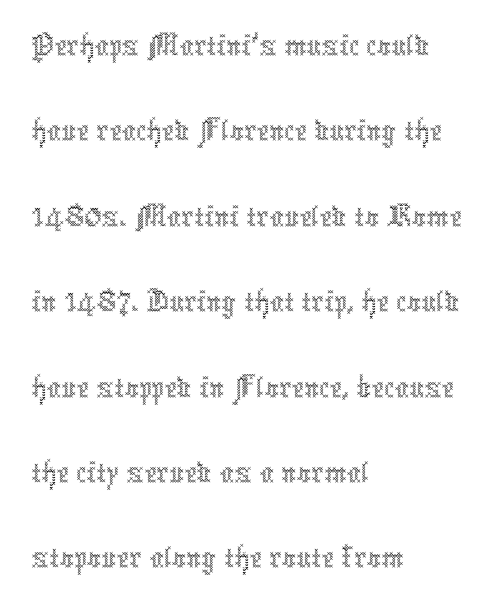
{"italic": "no", "bold": "no", "weight": "thin", "width": "condensed", "x_height": "medium", "monospaced": "no", "underline": "no", "align": "left", "line_spacing_ratio": 1.22, "letter_spacing": "normal", "letter_spacing_em": 0.0, "glyph_px": 70}
